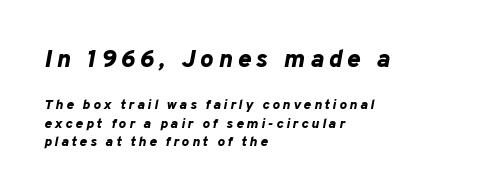
Glance below the letters and you will spot only blank space. Reading down the column, the eye jumps a familiar distance to each next line. In terms of posture, this sample is oblique. The tracking jumps out immediately: characters are airy and widely separated.
